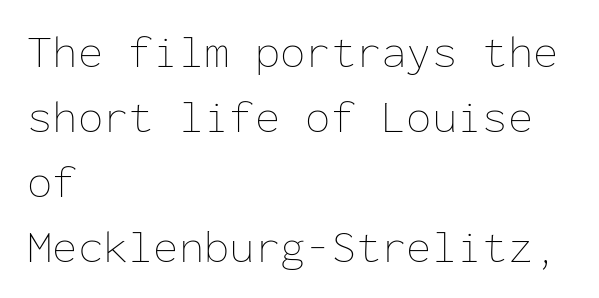
The image shows 46 px thin type, upright, monospaced; set left-aligned, normal line spacing (1.41x), normal letter spacing, not underlined; low stroke contrast and a medium x-height.
